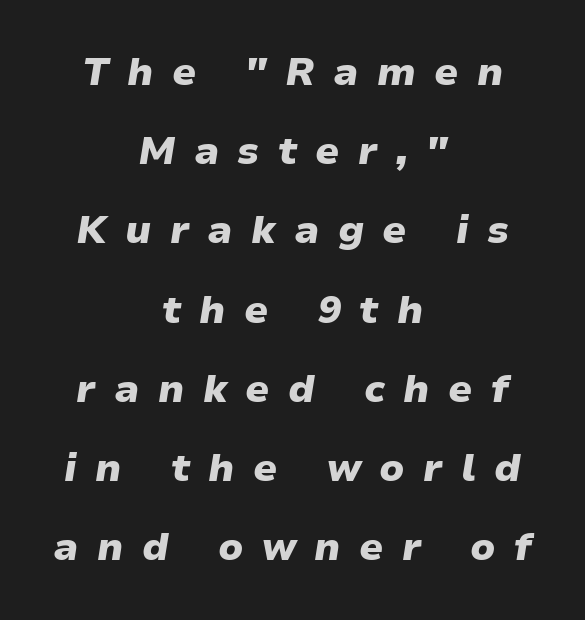
Q: Is the text bold? A: Yes.
Q: Is the text italic (slanted)? A: Yes, it leans right by about 9 degrees.
Q: Is the text underlined? A: No.
Q: How is the paragraph aligned? A: Centered.
Q: Is the spacing between letters normal or unusually wide? A: Unusually wide.
Q: Is the spacing between lines tight, normal or loose? A: Loose.
Q: Width (condensed, normal, or wide)? A: Normal.
Q: Stroke contrast? A: Low.
Q: x-height? A: Medium.
Q: Monospaced? A: No.
